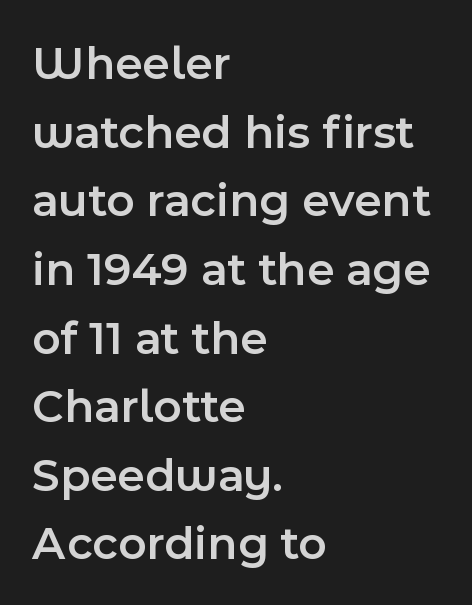
The image shows 48 px semibold sans-serif type, upright; set left-aligned, normal line spacing (1.43x), normal letter spacing, not underlined; a medium x-height.
